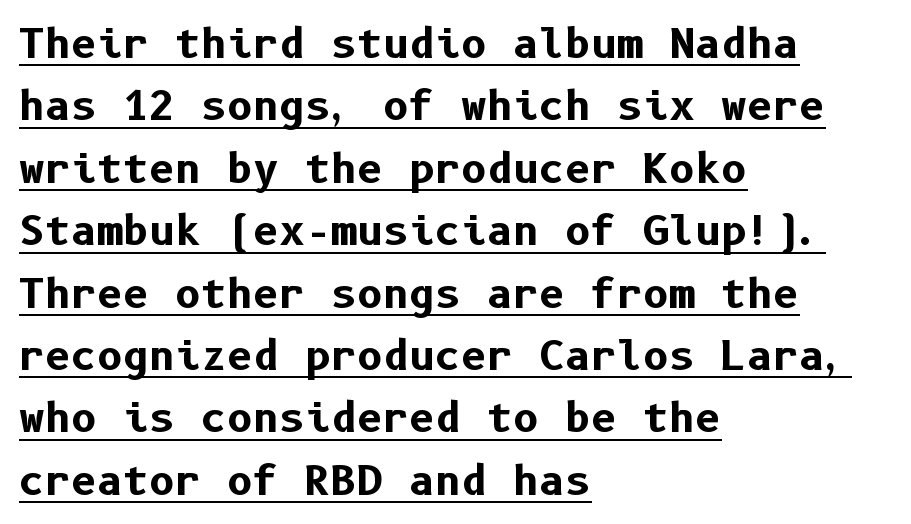
Q: Is the text bold? A: Yes.
Q: Is the text italic (slanted)? A: No, it is upright.
Q: Is the typeface a serif or a sans-serif typeface? A: Sans-serif.
Q: Is the text underlined? A: Yes.
Q: How is the paragraph aligned? A: Left-aligned.
Q: Is the spacing between letters normal or unusually wide? A: Normal.
Q: Is the spacing between lines tight, normal or loose? A: Normal.
Q: Width (condensed, normal, or wide)? A: Normal.
Q: Stroke contrast? A: Low.
Q: x-height? A: Medium.
